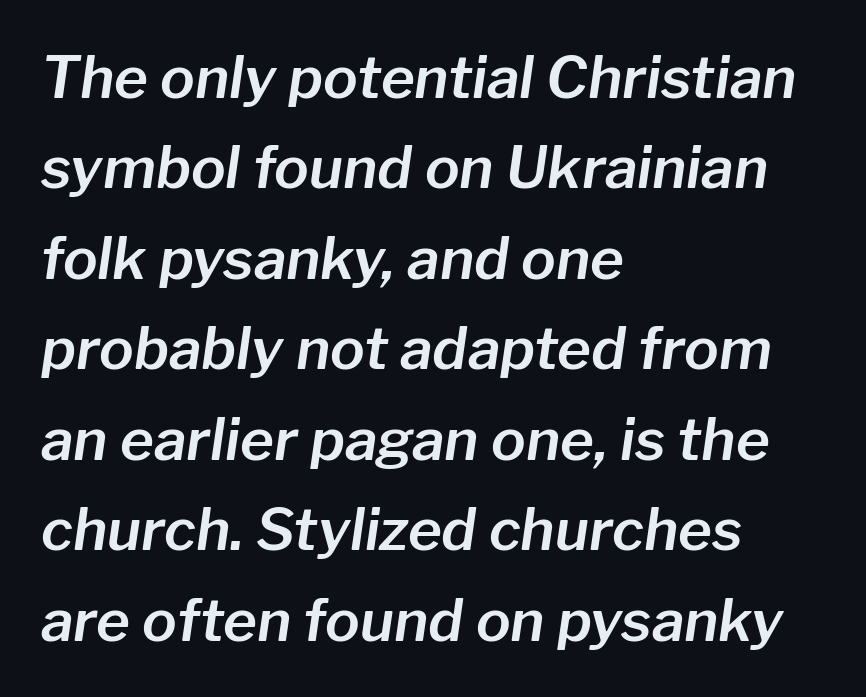
The image shows 58 px text type, italic (leaning right); set left-aligned, normal line spacing (1.56x), normal letter spacing, not underlined; low stroke contrast and a medium x-height.
